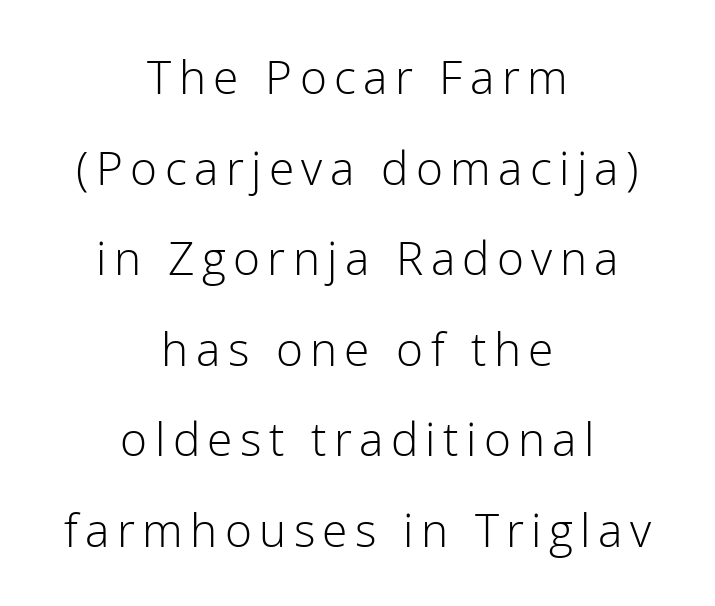
{"serif": "no", "italic": "no", "bold": "no", "weight": "light", "width": "normal", "stroke_contrast": "low", "x_height": "medium", "monospaced": "no", "underline": "no", "align": "center", "line_spacing": "loose", "line_spacing_ratio": 1.97, "glyph_px": 46}
